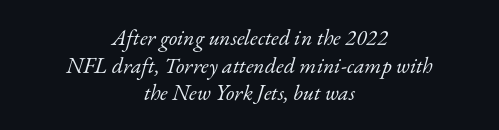
The image shows 22 px text type, italic (leaning right); set centered, normal line spacing (1.26x), normal letter spacing, not underlined.
